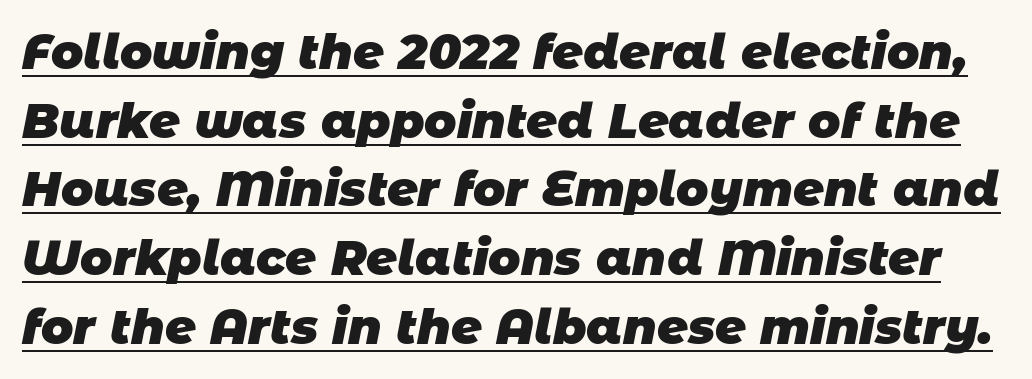
{"serif": "no", "bold": "yes", "weight": "heavy", "width": "normal", "stroke_contrast": "low", "x_height": "large", "monospaced": "no", "underline": "yes", "line_spacing": "normal", "line_spacing_ratio": 1.43, "letter_spacing": "normal", "letter_spacing_em": 0.0, "glyph_px": 48}
